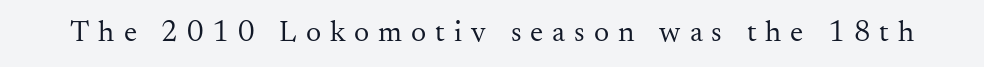
{"serif": "yes", "italic": "no", "bold": "no", "weight": "regular", "width": "normal", "stroke_contrast": "medium", "x_height": "small", "monospaced": "no", "underline": "no", "letter_spacing": "wide", "letter_spacing_em": 0.3, "glyph_px": 30}
